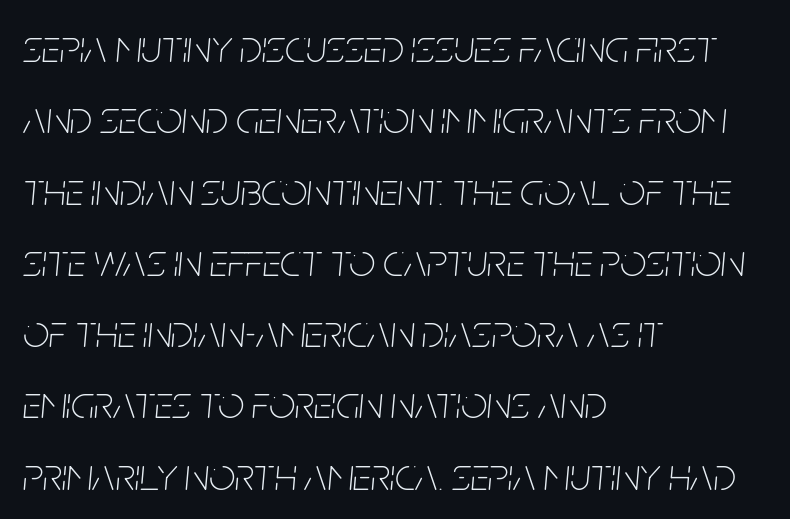
Q: Is the text bold? A: No.
Q: Is the text italic (slanted)? A: Yes, it leans right by about 5 degrees.
Q: Is the text underlined? A: No.
Q: How is the paragraph aligned? A: Left-aligned.
Q: Is the spacing between letters normal or unusually wide? A: Normal.
Q: Is the spacing between lines tight, normal or loose? A: Normal.
Q: Width (condensed, normal, or wide)? A: Condensed.
Q: Stroke contrast? A: Low.
Q: x-height? A: Large.
Q: Monospaced? A: No.
